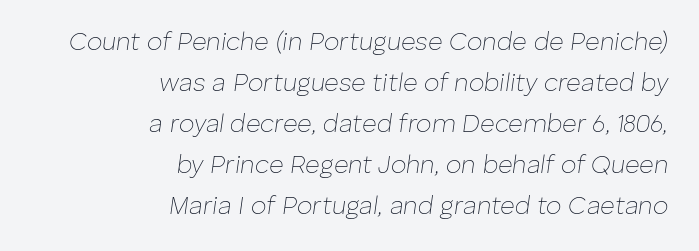
Here the glyphs are tracked normally, forming tight word shapes. Yep, that's italic — everything's leaning. Weight class: somewhere from thin through regular. A clean baseline with only descenders dipping below it. The rendering anchors every line to the right-hand side.
